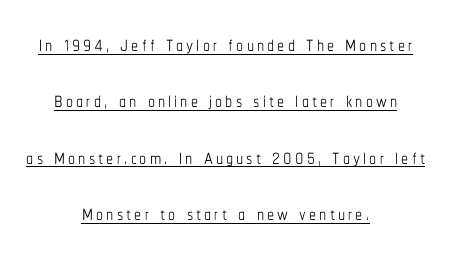
{"italic": "no", "bold": "no", "weight": "thin", "width": "condensed", "stroke_contrast": "low", "x_height": "medium", "monospaced": "no", "underline": "yes", "align": "center", "line_spacing": "loose", "line_spacing_ratio": 2.01, "glyph_px": 28}
